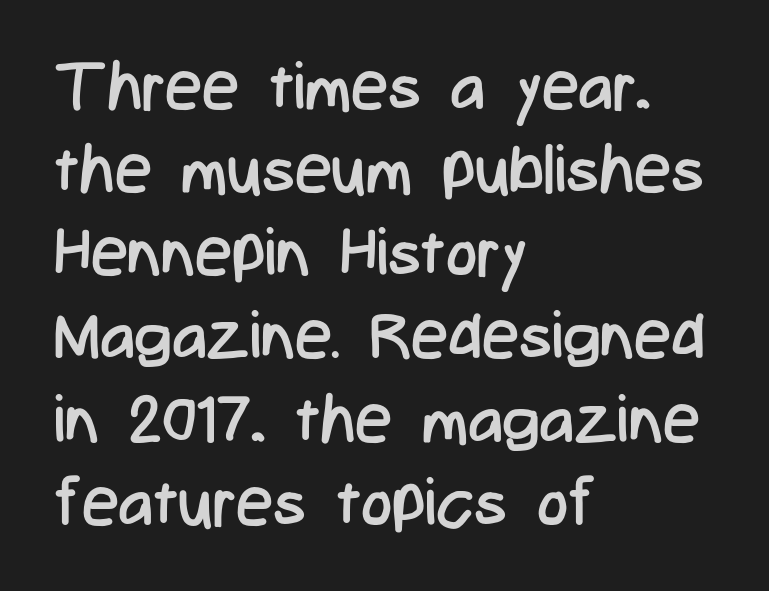
{"serif": "no", "italic": "no", "bold": "no", "weight": "regular", "width": "condensed", "stroke_contrast": "low", "x_height": "medium", "monospaced": "no", "underline": "no", "align": "left", "line_spacing": "normal", "line_spacing_ratio": 1.26, "letter_spacing": "normal", "letter_spacing_em": 0.0, "glyph_px": 66}
